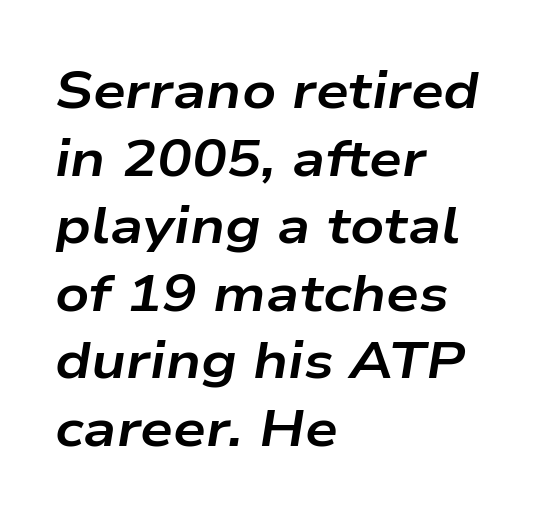
The face used here has a pronounced slope to its letters. The rendering keeps characters at their native spacing. Looks like regular typesetting: each glyph gets only the width it needs. Teacher's note: observe the even left margin — that is flush-left alignment. The passage shown is emphatically bold. The zone under the glyphs is completely vacant.
